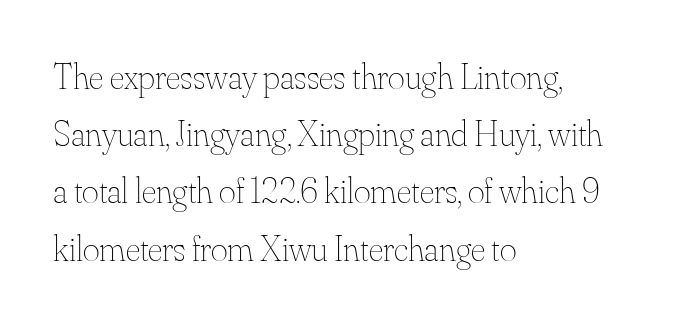
{"italic": "no", "bold": "no", "weight": "thin", "width": "normal", "stroke_contrast": "medium", "x_height": "small", "monospaced": "no", "underline": "no", "align": "left", "line_spacing": "normal", "line_spacing_ratio": 1.59, "letter_spacing": "normal", "letter_spacing_em": 0.0, "glyph_px": 36}
